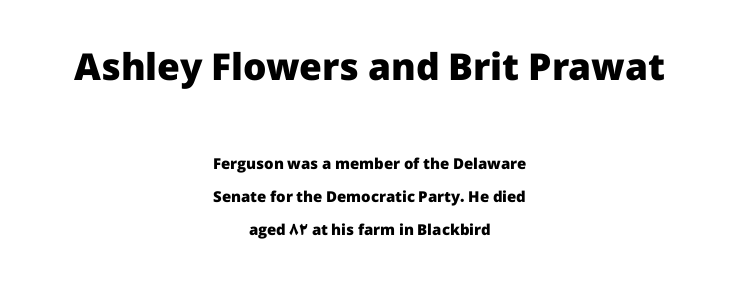
Honestly, the rows look like they've been pulled way apart. The typesetting leans heavy: a genuine bold. The foot of each line stays bare and open. Each letter's strokes conclude bluntly, with no projecting serifs. This sample uses plain, unmodified letter spacing. Centered paragraph, ragged on both sides.
